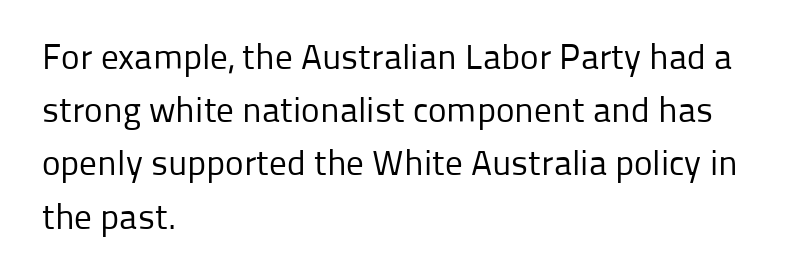
The image shows 35 px regular-weight sans-serif type, upright; set left-aligned, normal line spacing (1.52x), normal letter spacing, not underlined; low stroke contrast and a medium x-height.
